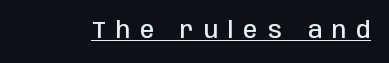
Q: Is the text bold? A: Semi-bold.
Q: Is the text italic (slanted)? A: No, it is upright.
Q: Is the text underlined? A: Yes.
Q: Is the spacing between letters normal or unusually wide? A: Unusually wide.
